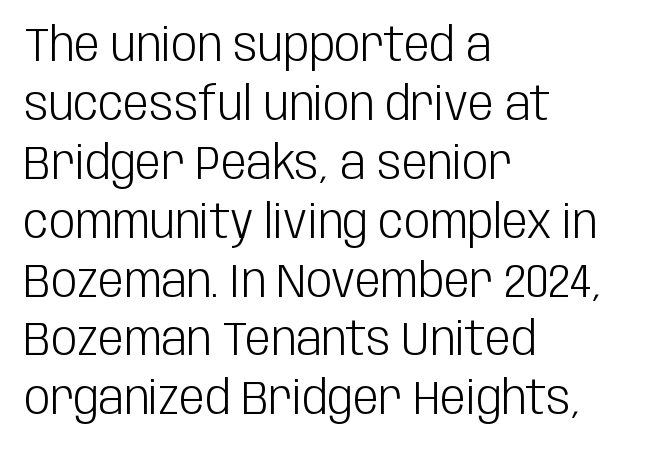
The image shows 46 px light, condensed sans-serif type, upright; set left-aligned, normal line spacing (1.28x), normal letter spacing, not underlined; low stroke contrast and a large x-height.
